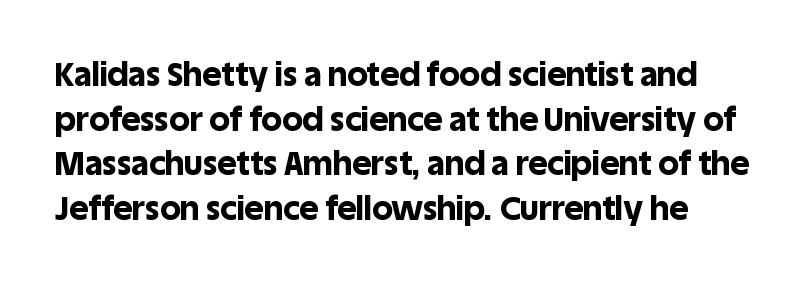
{"serif": "no", "italic": "no", "bold": "yes", "weight": "bold", "width": "normal", "x_height": "large", "monospaced": "no", "underline": "no", "line_spacing": "normal", "line_spacing_ratio": 1.35, "letter_spacing": "normal", "letter_spacing_em": 0.0, "glyph_px": 33}
